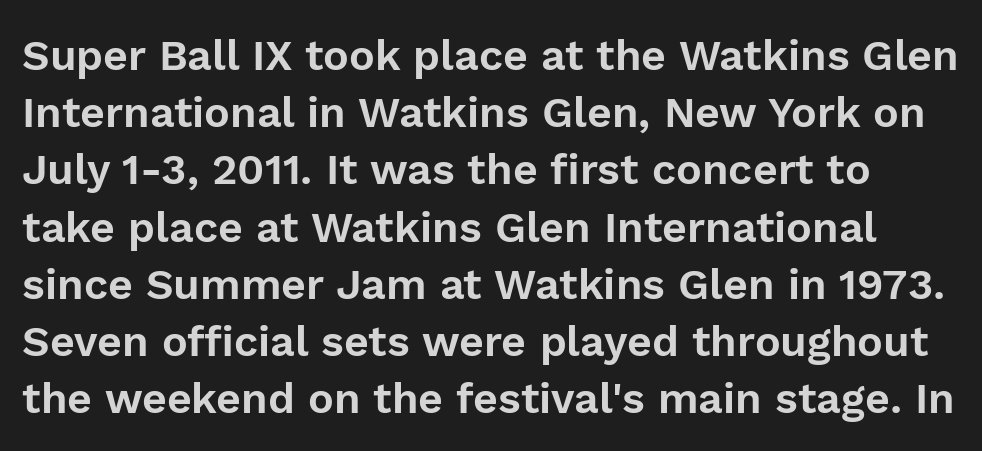
{"serif": "no", "italic": "no", "width": "normal", "stroke_contrast": "low", "x_height": "medium", "monospaced": "no", "underline": "no", "line_spacing": "normal", "line_spacing_ratio": 1.33, "letter_spacing": "normal", "letter_spacing_em": 0.0, "glyph_px": 43}
